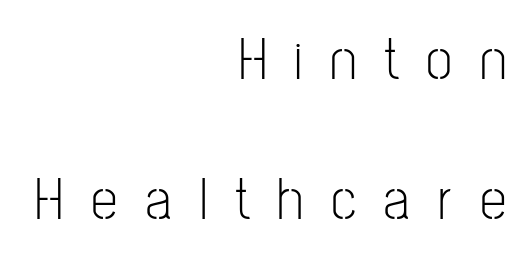
The designer went with a sans here, leaving each stem footless. The tracking jumps out immediately: characters are airy and widely separated. Ink coverage per letter is moderate at most. Proportional: the letters do not fall into vertical columns. Posture: upright roman.
